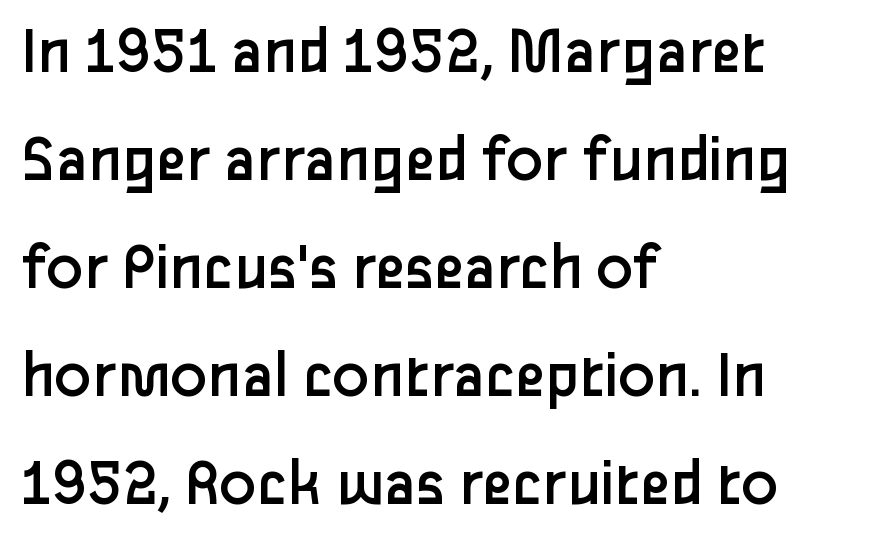
The image shows 68 px regular-weight sans-serif type, upright; set left-aligned, normal line spacing (1.59x), normal letter spacing, not underlined; low stroke contrast and a medium x-height.
